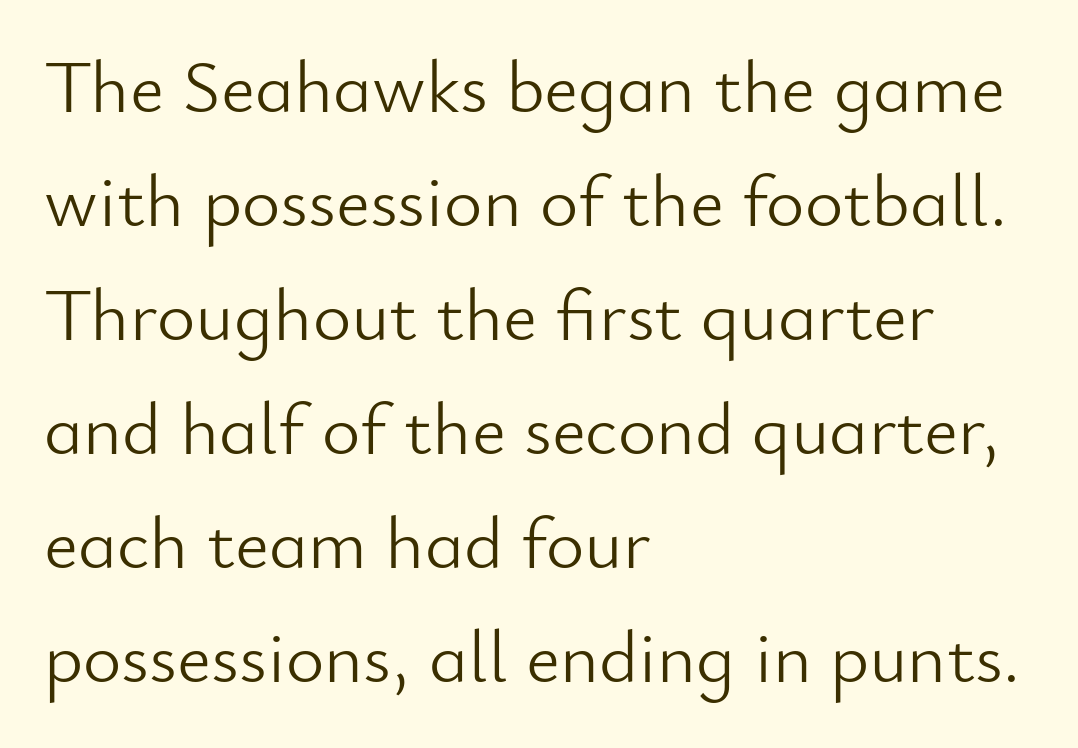
{"serif": "no", "italic": "no", "bold": "no", "weight": "light", "width": "normal", "stroke_contrast": "low", "x_height": "small", "monospaced": "no", "underline": "no", "align": "left", "line_spacing": "normal", "line_spacing_ratio": 1.54, "letter_spacing": "normal", "letter_spacing_em": 0.0, "glyph_px": 74}
